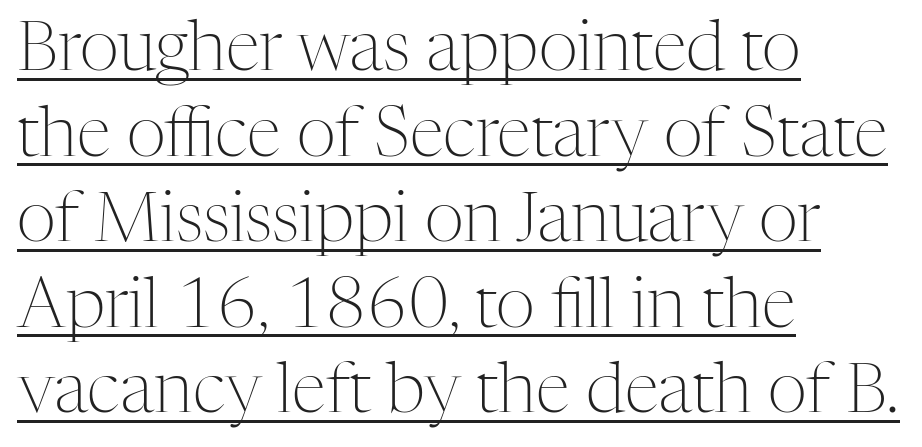
Q: Is the text bold? A: No.
Q: Is the text italic (slanted)? A: No, it is upright.
Q: Is the typeface a serif or a sans-serif typeface? A: Serif.
Q: Is the text underlined? A: Yes.
Q: How is the paragraph aligned? A: Left-aligned.
Q: Is the spacing between letters normal or unusually wide? A: Normal.
Q: Width (condensed, normal, or wide)? A: Normal.
Q: Stroke contrast? A: Medium.
Q: x-height? A: Medium.
Q: Monospaced? A: No.
